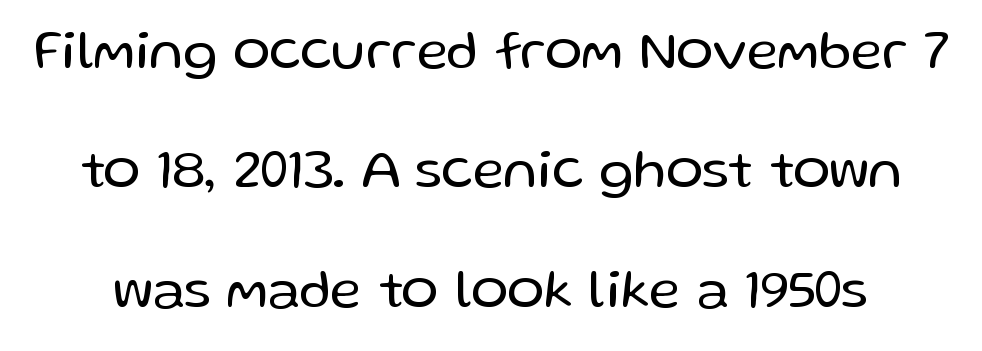
The face used here is proportionally spaced, like ordinary book or web type. Italic? Not at all — the glyphs are vertical. Horizontal bands of white between lines are thick stripes. The horizontal fit of the characters is conventional and even. Weight: regular or lighter. The designer went with a sans here, leaving each stem footless.
